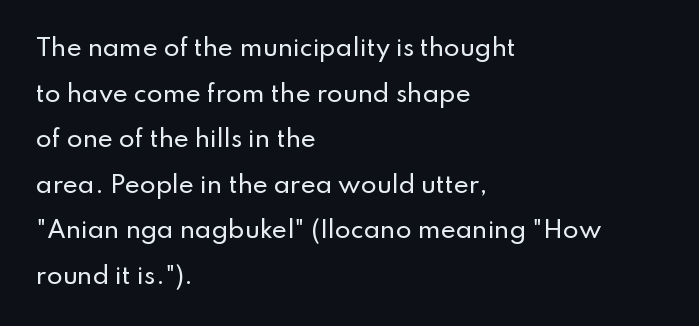
The image shows 23 px text type, upright; set left-aligned, loose line spacing (1.98x), normal letter spacing, not underlined.
